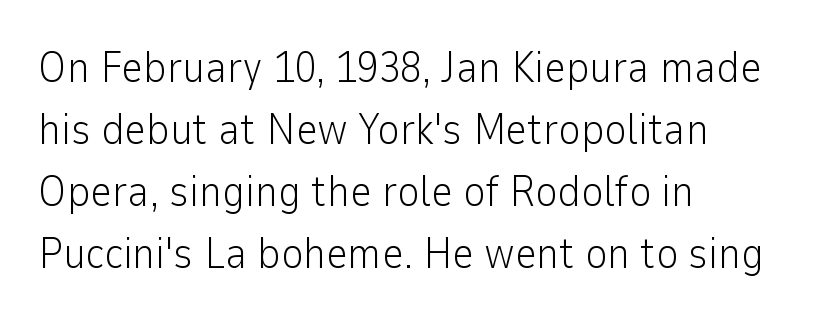
{"serif": "no", "italic": "no", "bold": "no", "weight": "light", "width": "normal", "stroke_contrast": "low", "x_height": "medium", "monospaced": "no", "underline": "no", "align": "left", "line_spacing": "normal", "line_spacing_ratio": 1.44, "letter_spacing": "normal", "letter_spacing_em": 0.0, "glyph_px": 43}
